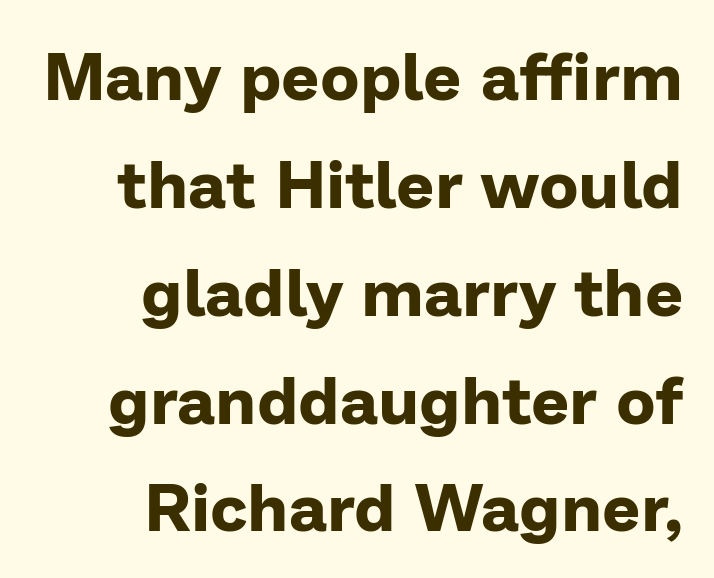
The image shows 67 px bold sans-serif type, upright; set right-aligned, normal line spacing (1.61x), normal letter spacing, not underlined; low stroke contrast and a medium x-height.
